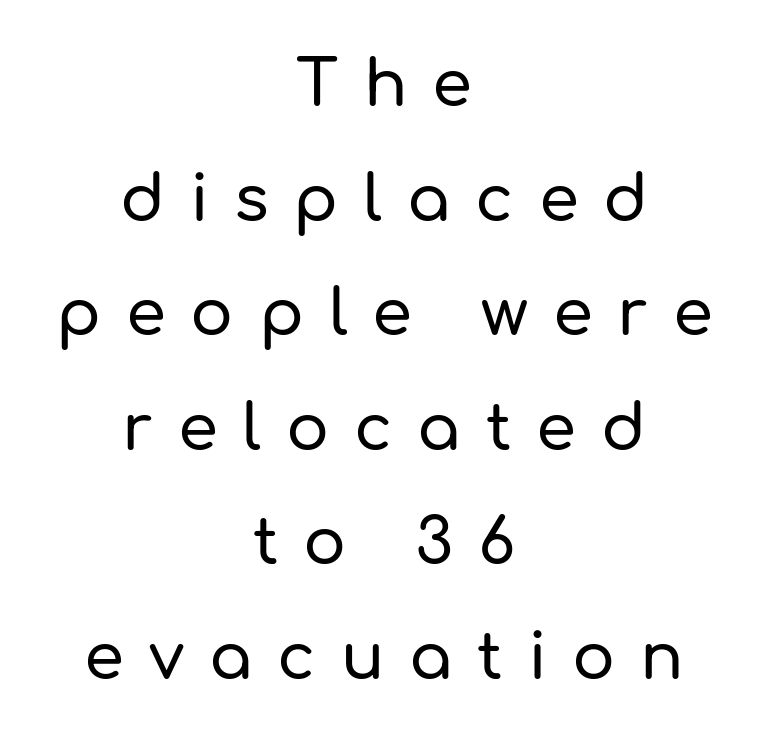
{"serif": "no", "italic": "no", "width": "normal", "stroke_contrast": "low", "x_height": "medium", "monospaced": "no", "underline": "no", "align": "center", "line_spacing_ratio": 1.79, "letter_spacing": "wide", "letter_spacing_em": 0.39, "glyph_px": 64}
